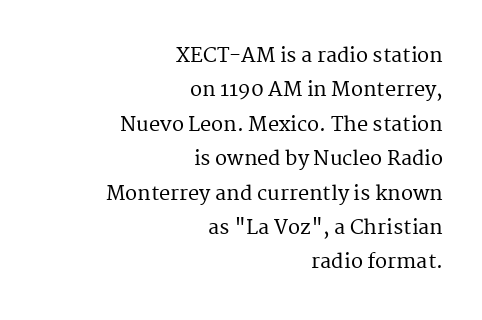
{"italic": "no", "underline": "no", "align": "right", "line_spacing_ratio": 1.72, "letter_spacing": "normal", "letter_spacing_em": 0.0, "glyph_px": 20}
